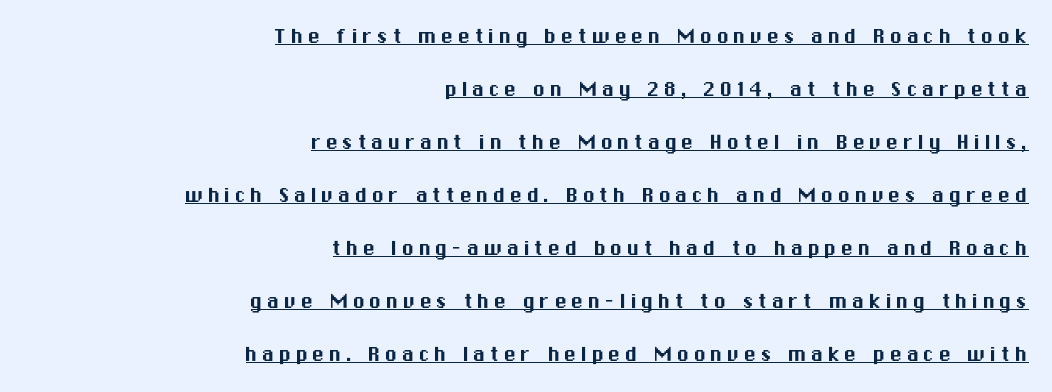
The image shows 25 px text type, upright; set right-aligned, loose line spacing (2.12x), underlined.
